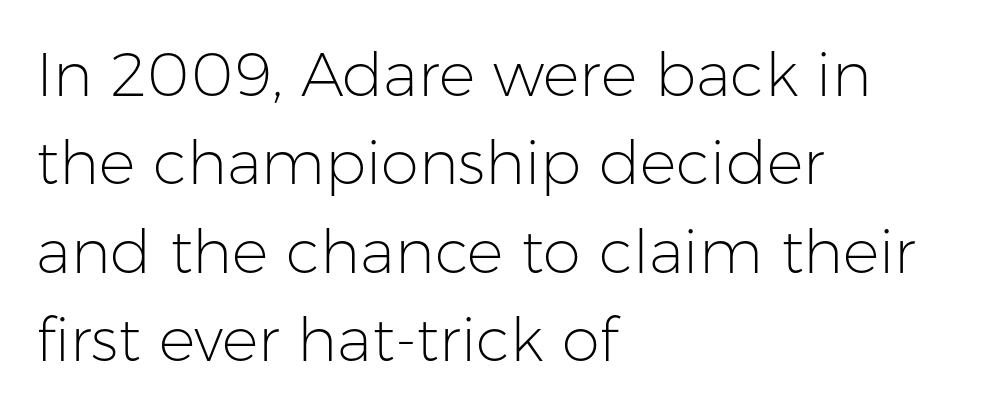
The image shows 61 px light sans-serif type, upright; set left-aligned, normal line spacing (1.45x), normal letter spacing, not underlined; low stroke contrast and a medium x-height.
